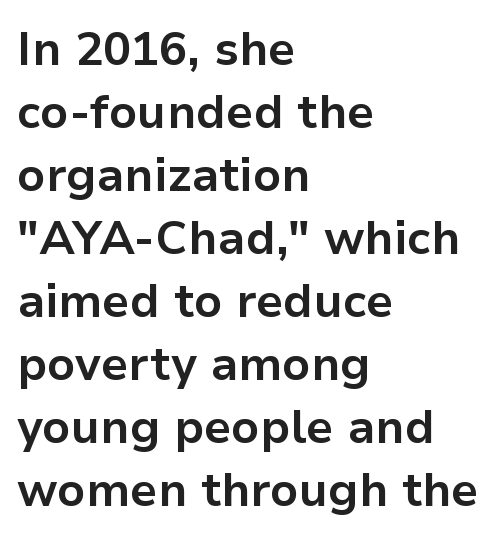
{"serif": "no", "italic": "no", "bold": "yes", "weight": "bold", "width": "normal", "stroke_contrast": "low", "x_height": "medium", "monospaced": "no", "underline": "no", "align": "left", "line_spacing": "normal", "line_spacing_ratio": 1.34, "letter_spacing": "normal", "letter_spacing_em": 0.0, "glyph_px": 47}
